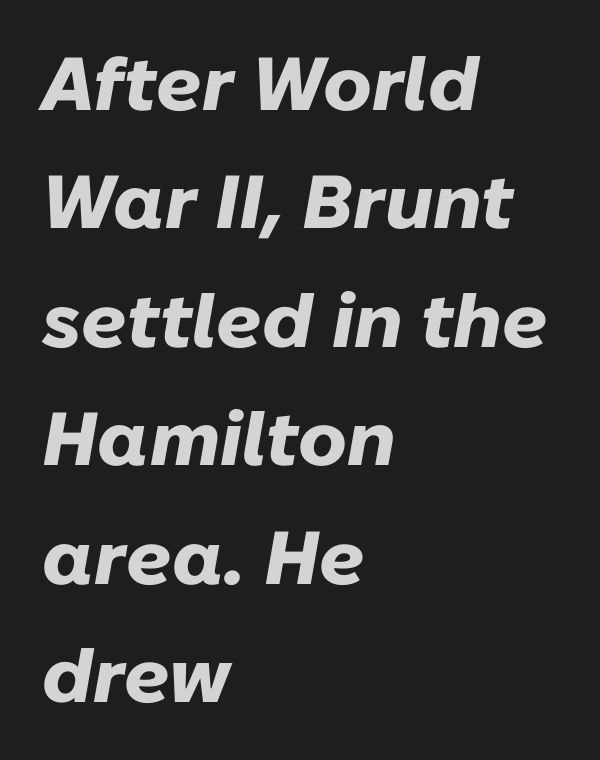
{"italic": "yes", "lean": "right", "slant_degrees": 10, "bold": "yes", "weight": "heavy", "width": "normal", "stroke_contrast": "low", "x_height": "medium", "monospaced": "no", "underline": "no", "align": "left", "line_spacing": "normal", "line_spacing_ratio": 1.58, "letter_spacing": "normal", "letter_spacing_em": 0.0, "glyph_px": 75}
